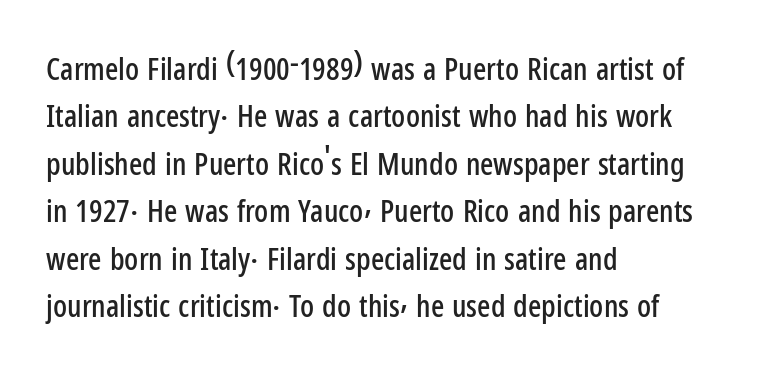
The image shows 31 px condensed sans-serif type, upright; set left-aligned, normal line spacing (1.53x), normal letter spacing, not underlined; low stroke contrast and a medium x-height.
